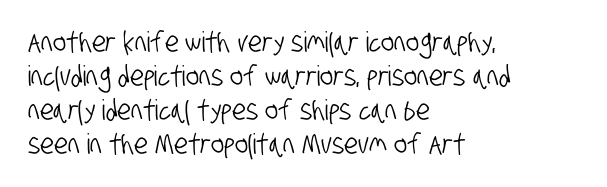
Plain, unruled lines of type. The rendering anchors every line to the left-hand side. A sans-serif font was chosen for this passage. How are the letters spaced? Ordinarily, with no added tracking. Looks like regular typesetting: each glyph gets only the width it needs.
